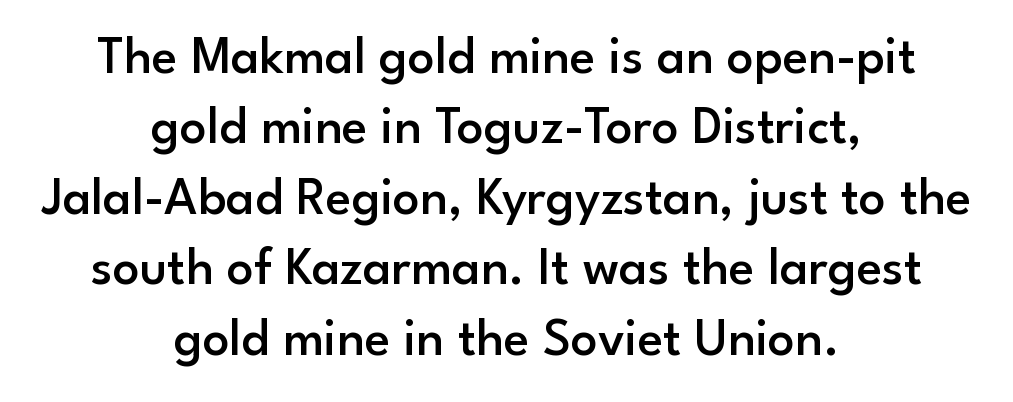
Q: Is the text bold? A: Semi-bold.
Q: Is the text italic (slanted)? A: No, it is upright.
Q: Is the typeface a serif or a sans-serif typeface? A: Sans-serif.
Q: Is the text underlined? A: No.
Q: How is the paragraph aligned? A: Centered.
Q: Is the spacing between letters normal or unusually wide? A: Normal.
Q: Is the spacing between lines tight, normal or loose? A: Normal.
Q: Width (condensed, normal, or wide)? A: Normal.
Q: Stroke contrast? A: Low.
Q: x-height? A: Small.
Q: Monospaced? A: No.
